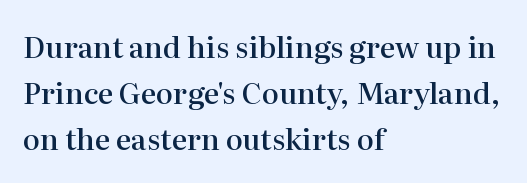
The image shows 29 px semibold serif type, upright; set left-aligned, normal line spacing (1.59x), normal letter spacing, not underlined; high stroke contrast and a medium x-height.
